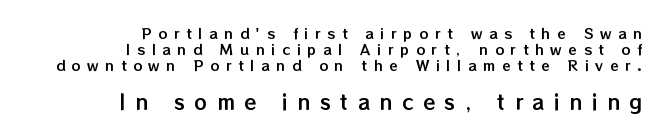
The image shows 20 px text type, upright; set right-aligned, tight line spacing (1.14x), unusually wide letter spacing (+0.47 em), not underlined; the second (bottom) block is 1.43x larger.
